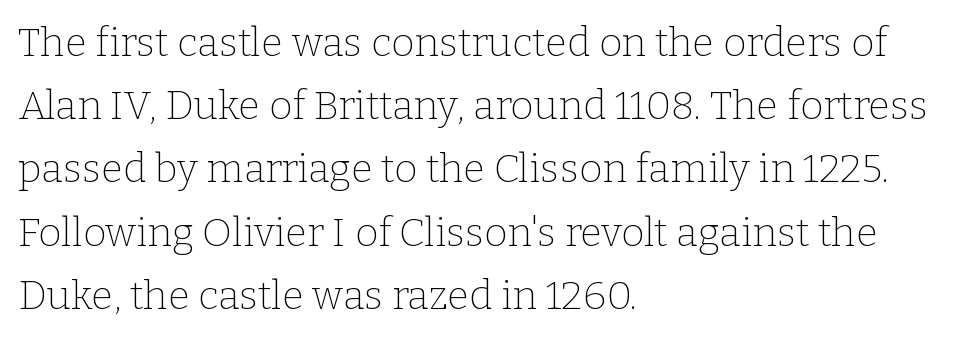
{"serif": "yes", "italic": "no", "bold": "no", "weight": "thin", "width": "normal", "stroke_contrast": "low", "x_height": "medium", "monospaced": "no", "underline": "no", "align": "left", "line_spacing": "normal", "line_spacing_ratio": 1.58, "letter_spacing": "normal", "letter_spacing_em": 0.0, "glyph_px": 40}
